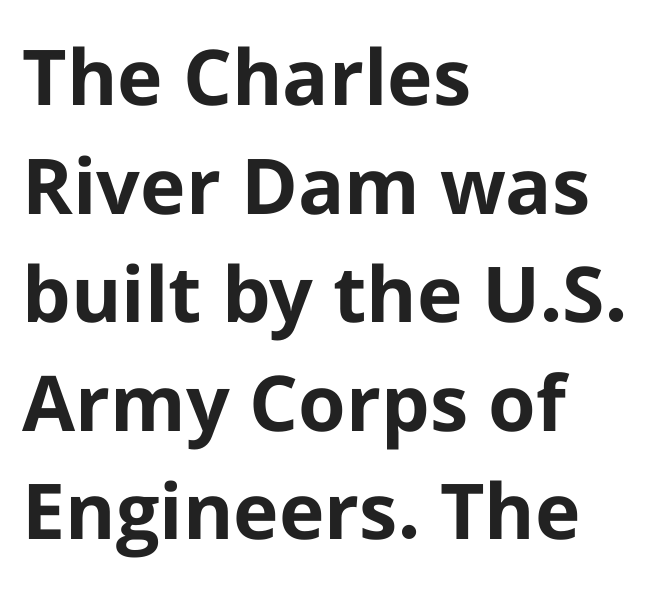
Proportional: the letters do not fall into vertical columns. In terms of weight, the rendering is a true, heavy bold. The face used here is a sans, in the tradition of grotesques and geometrics. In terms of letterspacing, this is plain default setting. Quick note: not italic, upright.
